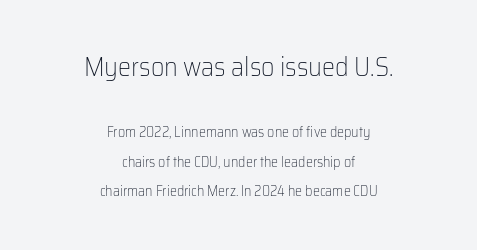
The image shows 26 px text type, upright; set centered, loose line spacing (2.1x), normal letter spacing, not underlined; the first (top) block is 1.86x larger.
